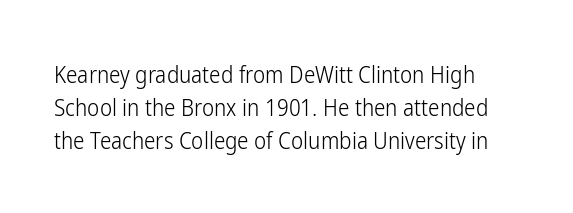
{"italic": "no", "bold": "no", "underline": "no", "line_spacing": "normal", "line_spacing_ratio": 1.44, "letter_spacing": "normal", "letter_spacing_em": 0.0, "glyph_px": 23}
